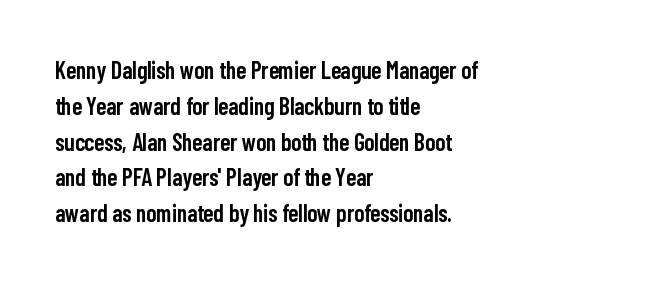
{"italic": "no", "bold": "semi", "underline": "no", "align": "left", "line_spacing": "normal", "line_spacing_ratio": 1.49, "letter_spacing": "normal", "letter_spacing_em": 0.0, "glyph_px": 24}
